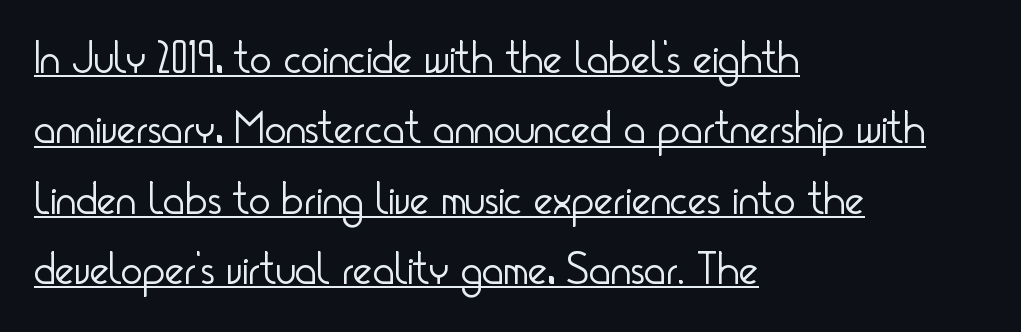
The image shows 46 px light, condensed sans-serif type, upright; set left-aligned, normal line spacing (1.53x), normal letter spacing, underlined; low stroke contrast and a small x-height.
